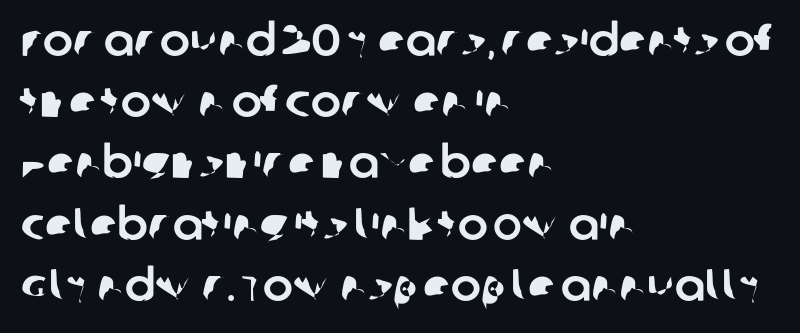
Q: Is the typeface a serif or a sans-serif typeface? A: Sans-serif.
Q: Is the text underlined? A: No.
Q: How is the paragraph aligned? A: Left-aligned.
Q: Is the spacing between letters normal or unusually wide? A: Normal.
Q: Is the spacing between lines tight, normal or loose? A: Normal.
Q: Width (condensed, normal, or wide)? A: Normal.
Q: Stroke contrast? A: Low.
Q: x-height? A: Large.
Q: Monospaced? A: No.
